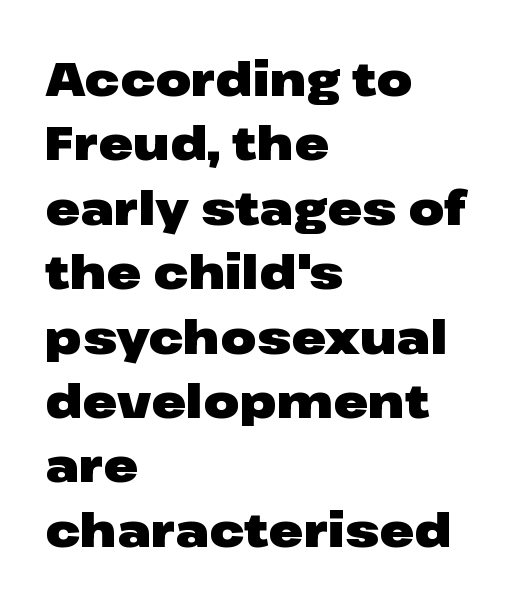
What kind of face is this? One without serifs — a sans. Any mark beneath the type? The region is blank. Vertical spacing — default. Each glyph is drawn with heavy, bold strokes. You could call the tracking neutral — neither tight nor loose.
